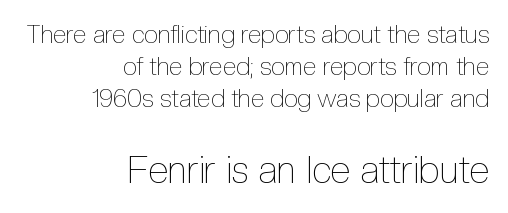
The foot of each line stays bare and open. Think of a printed novel: that variable character pitch is what you see here. Designer's note — italics off, roman on. This is not heavy type; no bold has been used.
